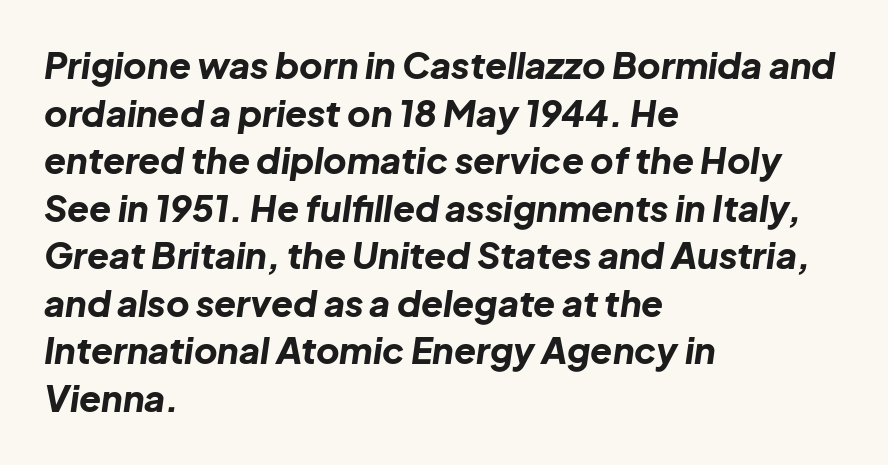
The image shows 36 px bold type, italic (leaning right); set left-aligned, normal line spacing (1.32x), normal letter spacing, not underlined; low stroke contrast and a medium x-height.
